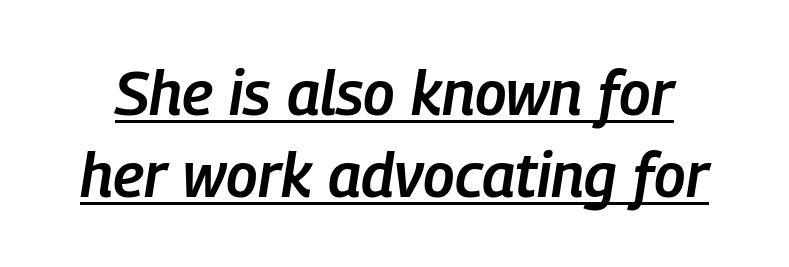
The image shows 61 px semibold, condensed type, italic (leaning right); set normal line spacing (1.35x), normal letter spacing, underlined; low stroke contrast and a medium x-height.
